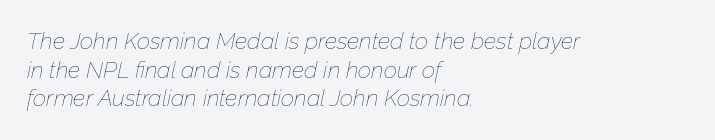
{"italic": "yes", "lean": "right", "slant_degrees": 12, "bold": "no", "underline": "no", "align": "left", "line_spacing_ratio": 1.24, "letter_spacing": "normal", "letter_spacing_em": 0.0, "glyph_px": 23}
